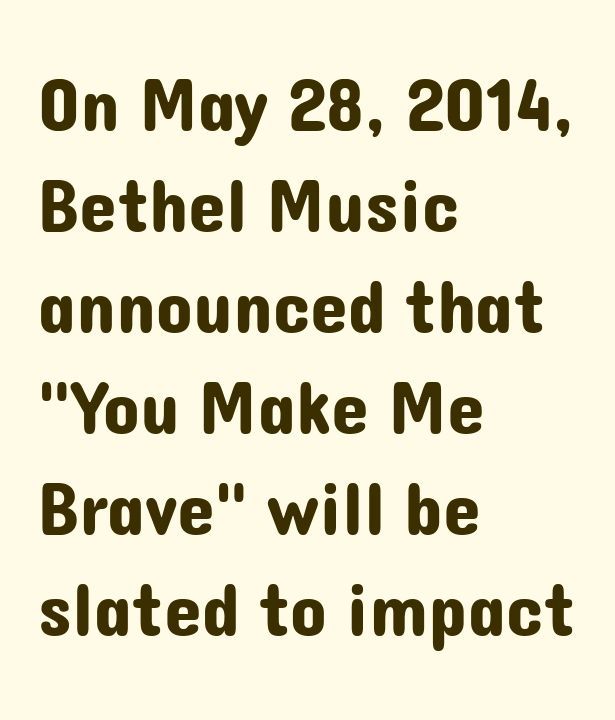
Q: Is the text italic (slanted)? A: No, it is upright.
Q: Is the typeface a serif or a sans-serif typeface? A: Sans-serif.
Q: Is the text underlined? A: No.
Q: How is the paragraph aligned? A: Left-aligned.
Q: Is the spacing between letters normal or unusually wide? A: Normal.
Q: Is the spacing between lines tight, normal or loose? A: Normal.
Q: Width (condensed, normal, or wide)? A: Normal.
Q: Stroke contrast? A: Low.
Q: x-height? A: Medium.
Q: Monospaced? A: No.
